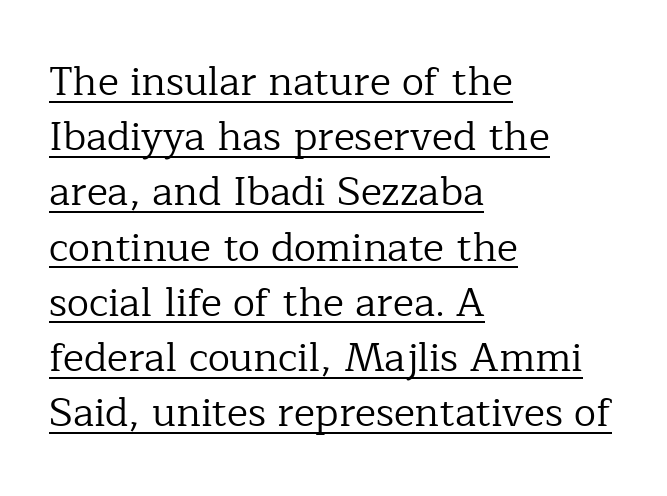
Spacing verdict: proportional, widths tailored to each character. A baseline rule has been typeset under these characters. Baseline-to-baseline distance is the conventional proportion of letter height. In terms of letterform style, serifs are clearly present.
